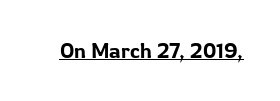
Q: Is the text italic (slanted)? A: No, it is upright.
Q: Is the text underlined? A: Yes.
Q: Is the spacing between letters normal or unusually wide? A: Normal.
